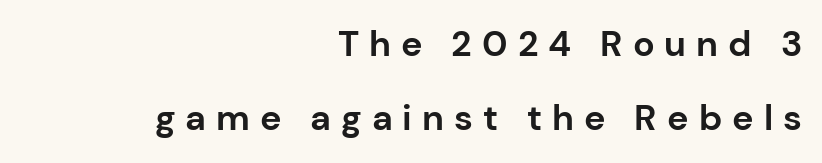
{"serif": "no", "italic": "no", "bold": "yes", "weight": "bold", "width": "normal", "stroke_contrast": "low", "x_height": "medium", "monospaced": "no", "underline": "no", "align": "right", "line_spacing": "loose", "line_spacing_ratio": 2.06, "letter_spacing": "wide", "letter_spacing_em": 0.28, "glyph_px": 36}
